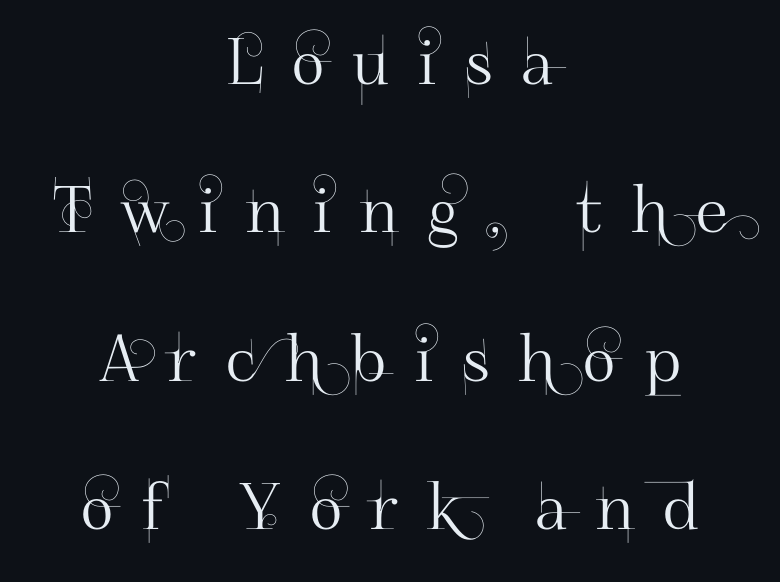
{"serif": "no", "italic": "no", "width": "normal", "stroke_contrast": "high", "x_height": "small", "monospaced": "no", "underline": "no", "align": "center", "line_spacing": "loose", "line_spacing_ratio": 2.32, "letter_spacing": "wide", "letter_spacing_em": 0.45, "glyph_px": 64}
